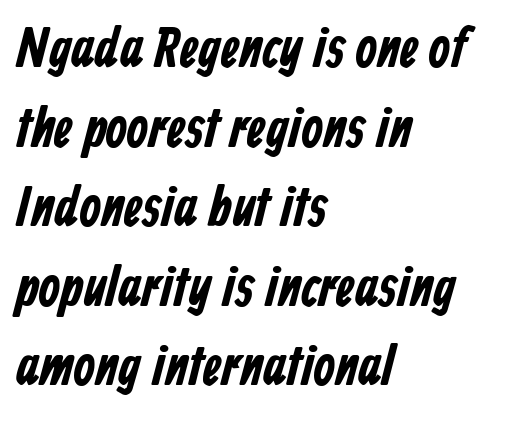
The image shows 56 px bold, condensed sans-serif type; set left-aligned, normal line spacing (1.42x), normal letter spacing, not underlined; low stroke contrast and a medium x-height.
